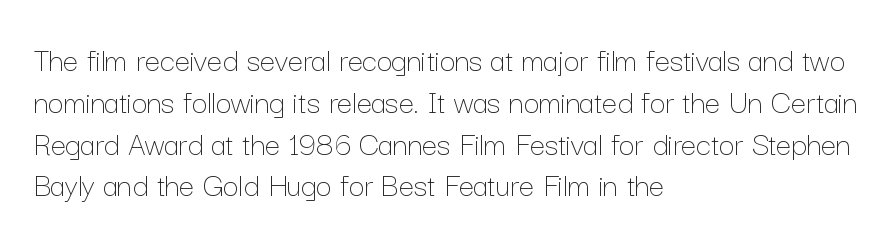
The image shows 34 px thin type, upright; set left-aligned, line spacing 1.23x, normal letter spacing, not underlined; low stroke contrast and a medium x-height.
